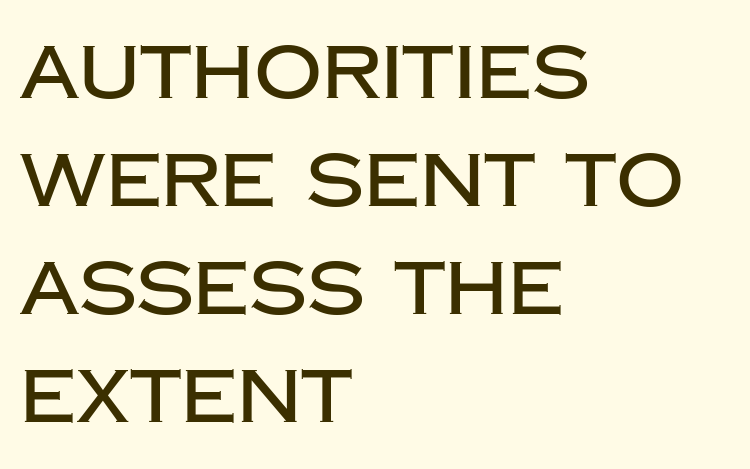
The image shows 75 px sans-serif type, upright; set left-aligned, normal line spacing (1.44x), normal letter spacing, not underlined; low stroke contrast and a large x-height.
